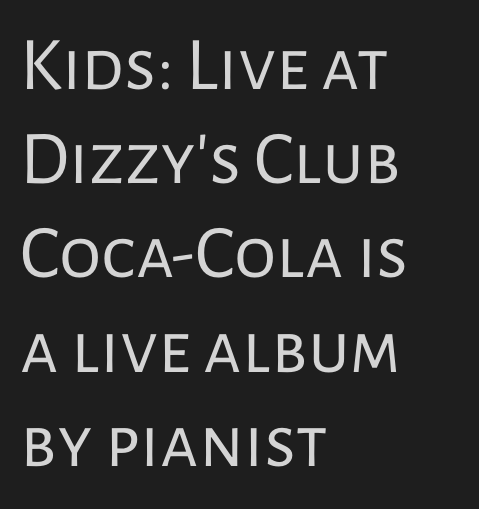
This sample has the flowing, uneven cadence of proportional lettering. You can tell it's not italic because the verticals are truly vertical. Each stroke keeps to a modest, everyday thickness or less. Students, note that the glyphs here touch the page at normal intervals. The rag falls on the right side of this text block. The glyphs in this specimen are sans serif.
